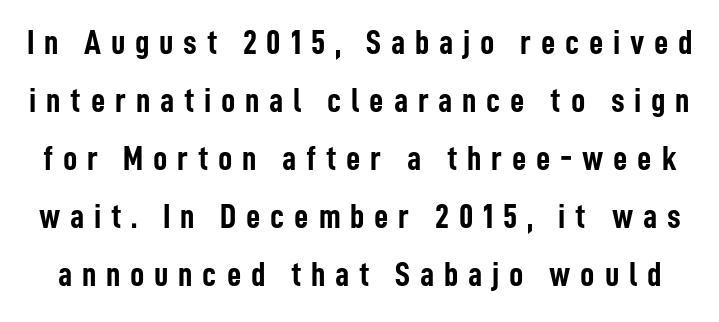
{"serif": "no", "italic": "no", "bold": "yes", "weight": "semibold", "width": "condensed", "stroke_contrast": "low", "x_height": "medium", "monospaced": "no", "underline": "no", "line_spacing": "normal", "line_spacing_ratio": 1.66, "letter_spacing": "wide", "letter_spacing_em": 0.28, "glyph_px": 35}
